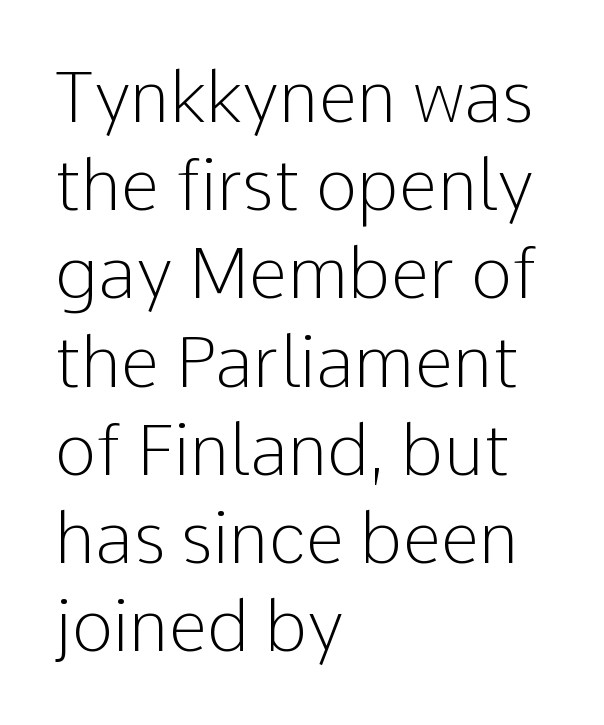
{"serif": "no", "italic": "no", "bold": "no", "weight": "light", "width": "normal", "stroke_contrast": "low", "x_height": "medium", "monospaced": "no", "underline": "no", "align": "left", "line_spacing": "normal", "line_spacing_ratio": 1.26, "letter_spacing": "normal", "letter_spacing_em": 0.0, "glyph_px": 70}
